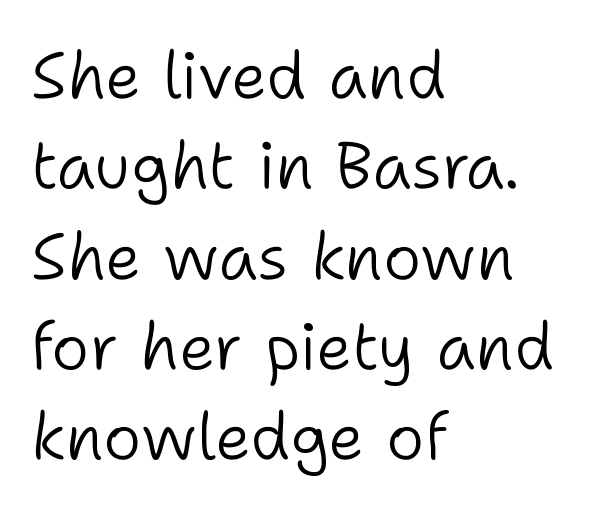
The image shows 65 px light sans-serif type, upright; set left-aligned, normal line spacing (1.39x), normal letter spacing, not underlined; low stroke contrast and a medium x-height.
